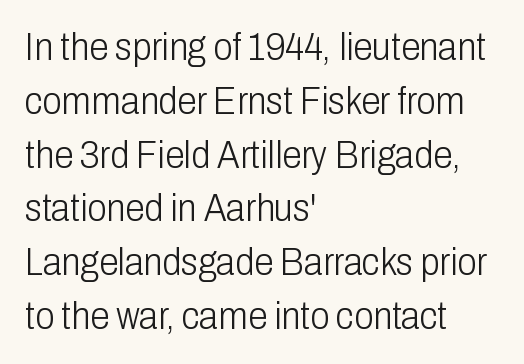
The image shows 39 px light, condensed sans-serif type, upright; set left-aligned, normal line spacing (1.38x), normal letter spacing, not underlined; low stroke contrast and a medium x-height.
